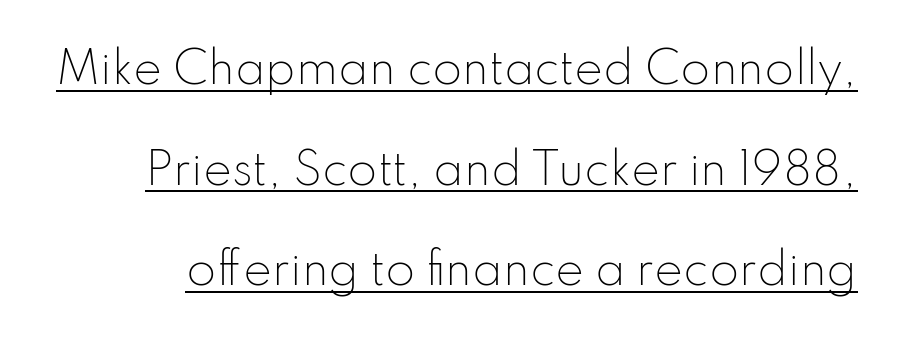
Like a heading marked for emphasis, these lines bear an underscore. Stems and bowls with no extra thickness — not bold. Students, note that the glyphs here touch the page at normal intervals. To sum up the face: it is a sans, with no serifs.
